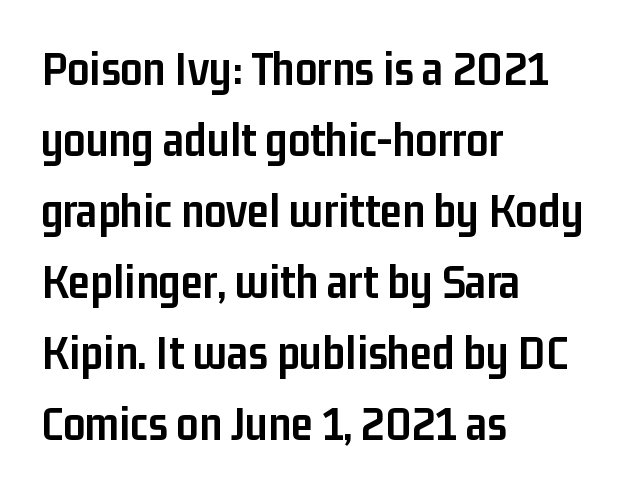
The font's upright variant was chosen for this text. Typographically, this falls in the sans-serif category. Note the varied advance widths — an 'i' is clearly narrower than an 'm'. These lines carry a lot of weight — the face is fully bold. The space directly below the letters is spotless. The type is set solid horizontally, with unmodified tracking.
